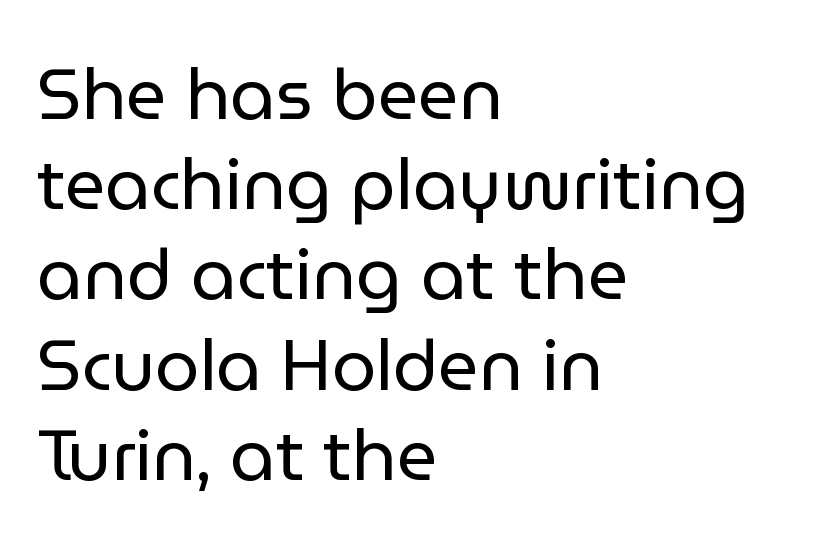
Q: Is the text bold? A: No.
Q: Is the text italic (slanted)? A: No, it is upright.
Q: Is the typeface a serif or a sans-serif typeface? A: Sans-serif.
Q: Is the text underlined? A: No.
Q: How is the paragraph aligned? A: Left-aligned.
Q: Is the spacing between letters normal or unusually wide? A: Normal.
Q: Is the spacing between lines tight, normal or loose? A: Normal.
Q: Width (condensed, normal, or wide)? A: Normal.
Q: Stroke contrast? A: Low.
Q: x-height? A: Medium.
Q: Monospaced? A: No.
